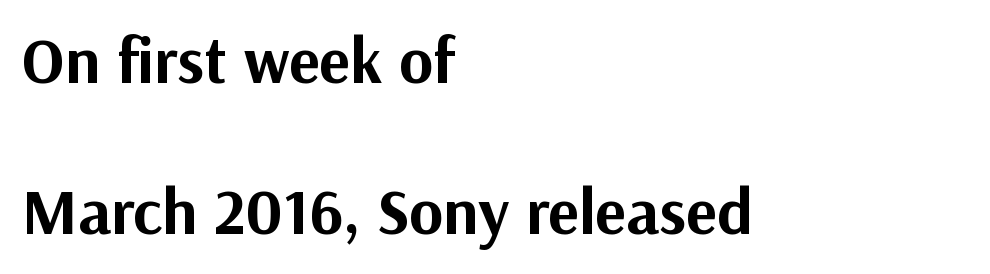
These lines are rendered in a variable-pitch font. Quick note: not italic, upright. Line beginnings align vertically; line endings do not. Glance below the letters and you will spot only blank space. Note: no serifs on the glyphs.
